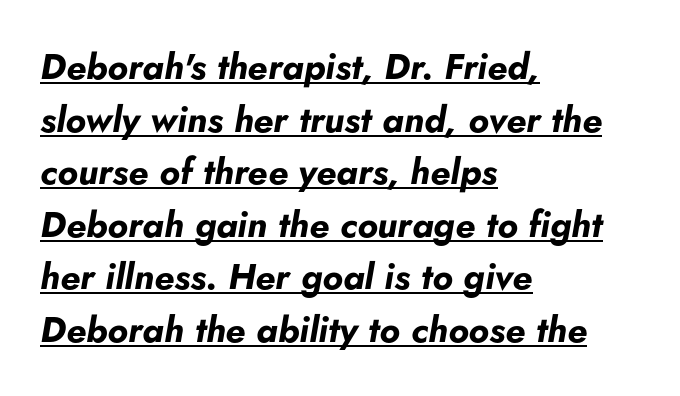
The line-height multiplier appears to be the usual default. In designer terms, the underline attribute is active on this setting. Tall strokes in this sample are angled rather than plumb. The paragraph has a hard left edge and a soft right edge. The face used here has the dense, thick strokes of a bold. Nothing unusual about the tracking: characters are spaced as the font intends.
